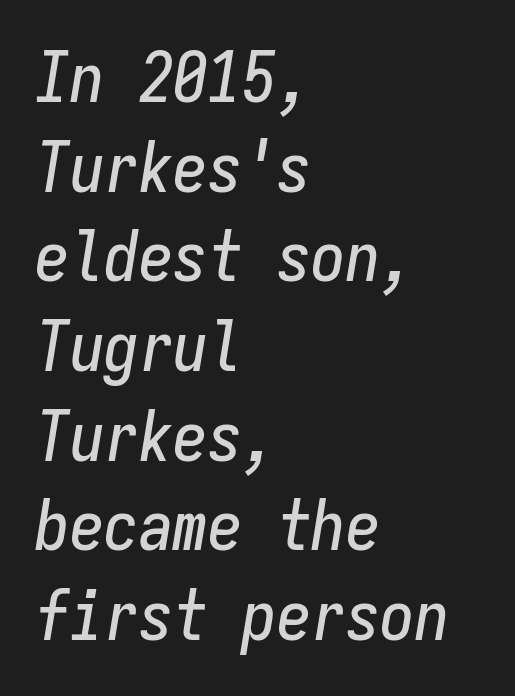
{"italic": "yes", "lean": "right", "slant_degrees": 9, "width": "condensed", "stroke_contrast": "low", "x_height": "medium", "monospaced": "yes", "underline": "no", "align": "left", "line_spacing": "normal", "line_spacing_ratio": 1.3, "letter_spacing": "normal", "letter_spacing_em": 0.0, "glyph_px": 69}
